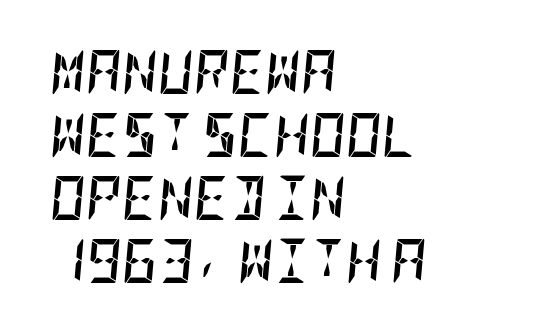
The lines are quadded left. Notice how descenders clear the ascenders below comfortably — that's standard leading. Looking at the ascenders, they clearly lean. Look at the stroke-to-counter ratio: heavy, a bold. The space beneath each line is pristine and unruled.
